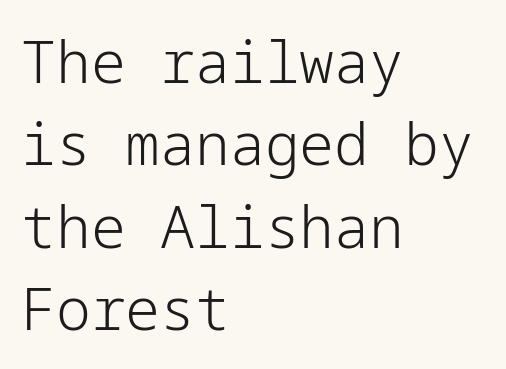
Q: Is the text bold? A: No.
Q: Is the text italic (slanted)? A: No, it is upright.
Q: Is the typeface a serif or a sans-serif typeface? A: Sans-serif.
Q: Is the text underlined? A: No.
Q: How is the paragraph aligned? A: Left-aligned.
Q: Is the spacing between letters normal or unusually wide? A: Normal.
Q: Is the spacing between lines tight, normal or loose? A: Normal.
Q: Width (condensed, normal, or wide)? A: Normal.
Q: Stroke contrast? A: Low.
Q: x-height? A: Medium.
